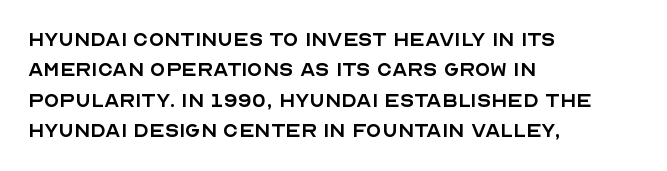
Q: Is the text bold? A: No.
Q: Is the text italic (slanted)? A: No, it is upright.
Q: Is the text underlined? A: No.
Q: How is the paragraph aligned? A: Left-aligned.
Q: Is the spacing between letters normal or unusually wide? A: Normal.
